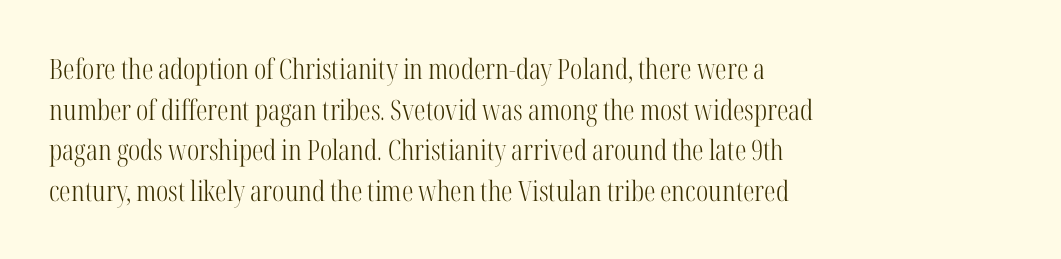
The image shows 28 px light, condensed serif type, upright; set left-aligned, normal line spacing (1.45x), normal letter spacing, not underlined; high stroke contrast and a medium x-height.
